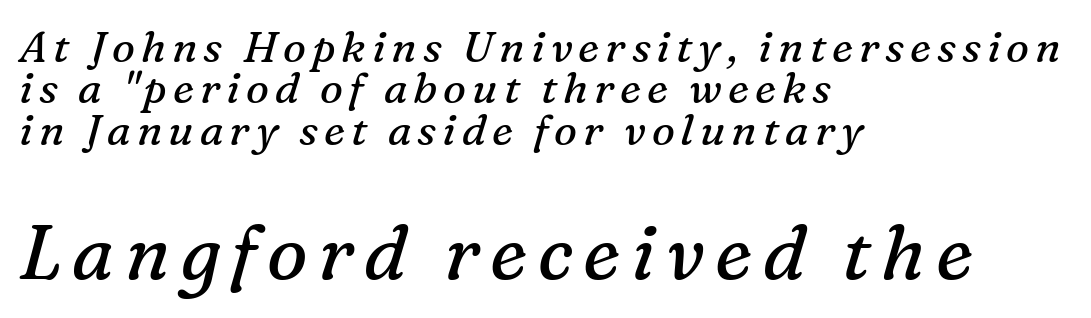
Q: Is the text bold? A: No.
Q: Is the text italic (slanted)? A: Yes, it leans right by about 16 degrees.
Q: Is the typeface a serif or a sans-serif typeface? A: Serif.
Q: Is the text underlined? A: No.
Q: How is the paragraph aligned? A: Left-aligned.
Q: Is the spacing between lines tight, normal or loose? A: Tight.
Q: Which block of text is set in a larger size, the first (top) or the second (bottom)? A: The second (bottom) one.
Q: Width (condensed, normal, or wide)? A: Normal.
Q: Stroke contrast? A: Medium.
Q: x-height? A: Medium.
Q: Monospaced? A: No.
